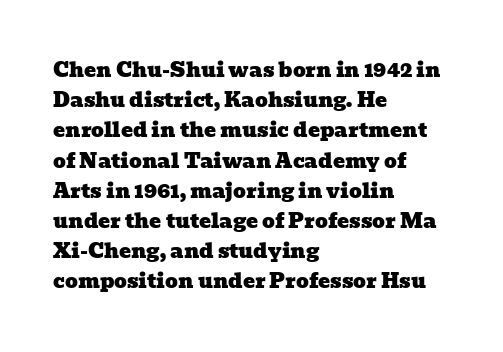
Q: Is the text underlined? A: No.
Q: How is the paragraph aligned? A: Left-aligned.
Q: Is the spacing between letters normal or unusually wide? A: Normal.
Q: Is the spacing between lines tight, normal or loose? A: Normal.
